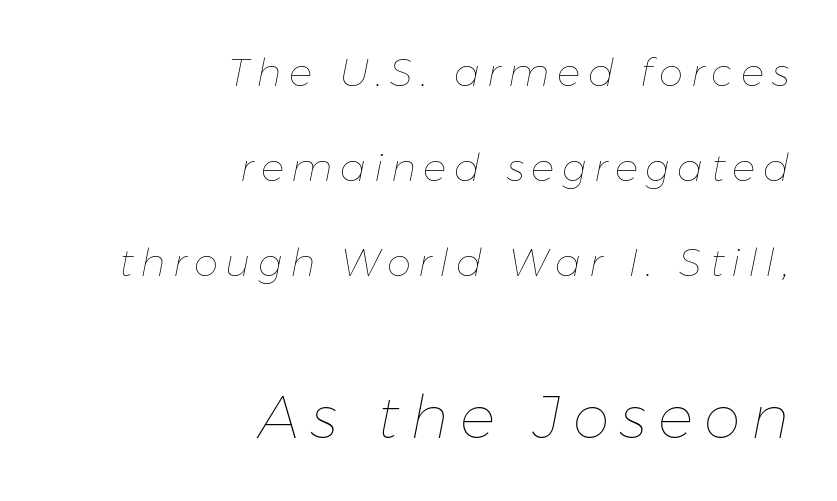
The line-height multiplier appears high, well above default. Quick note: italic. Plain, unruled lines of type. Look at the glyph heights: the lower group is clearly the bigger setting. Visually the block forms a straight wall on the right and a jagged coastline on the left.
